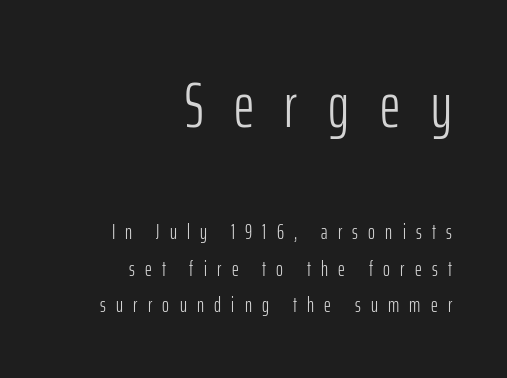
{"serif": "no", "italic": "no", "bold": "no", "weight": "light", "width": "condensed", "stroke_contrast": "low", "x_height": "medium", "monospaced": "no", "underline": "no", "align": "right", "line_spacing_ratio": 1.74, "letter_spacing": "wide", "letter_spacing_em": 0.49, "larger_block": "first", "size_ratio": 3.0, "glyph_px": 63}
